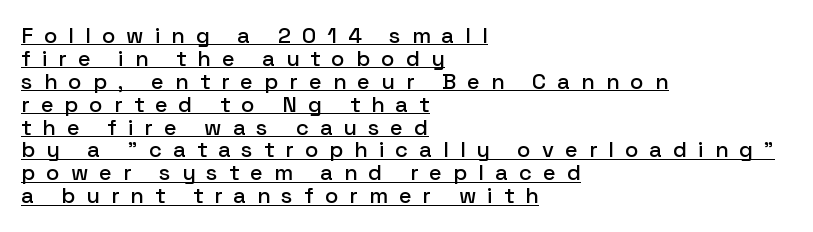
Compared with typical body copy, the letter spacing here is much looser. These lines were composed using upright roman letters. Each new line begins almost immediately beneath the previous one. Beneath each row of characters lies a ruled line.
